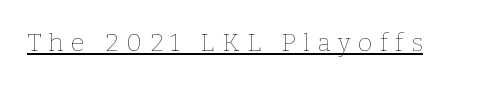
{"italic": "no", "bold": "no", "underline": "yes", "letter_spacing": "wide", "letter_spacing_em": 0.3, "glyph_px": 25}
